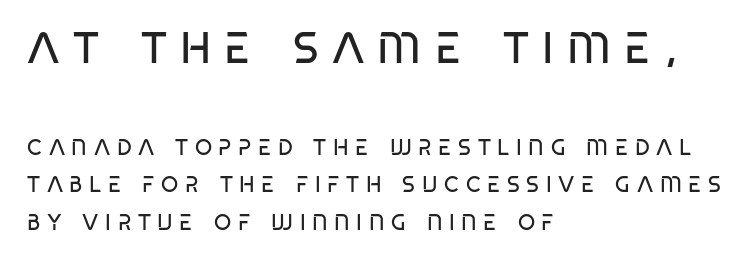
The image shows 44 px regular-weight, condensed sans-serif type, upright; set left-aligned, normal line spacing (1.7x), unusually wide letter spacing (+0.3 em), not underlined; the first (top) block is 2.0x larger; low stroke contrast and a large x-height.
